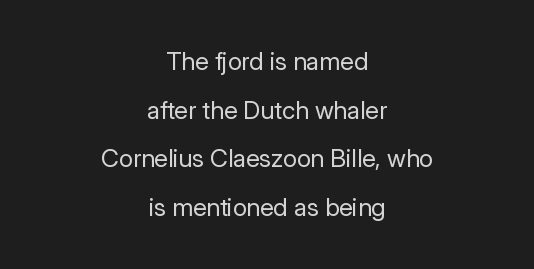
Underline: absent. These lines keep a tight, regular rhythm from letter to letter. The lines in this sample share a center point and differ in where they start and stop. Successive baselines arrive slowly, with a big drop between each. Vertical stems look standard width or narrower in stroke.
